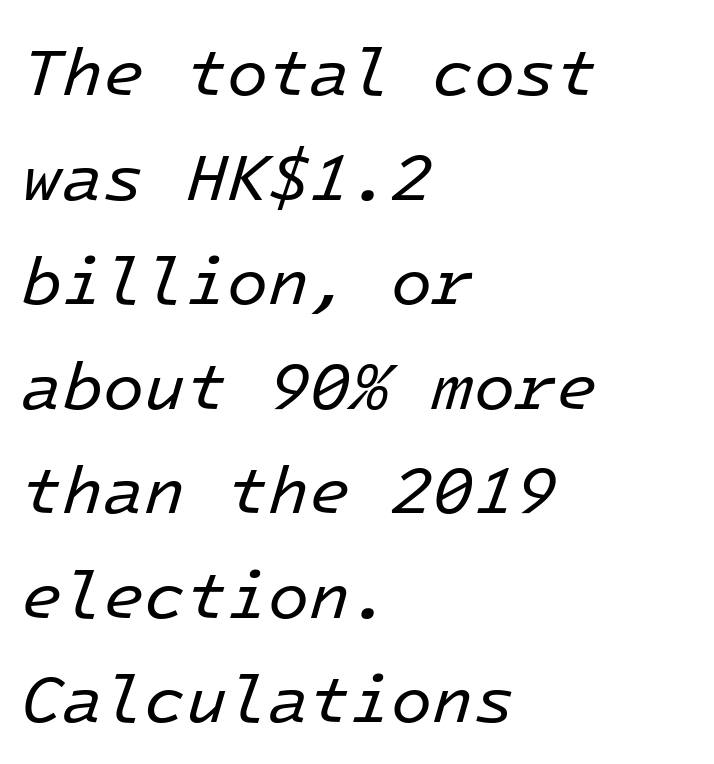
Q: Is the text bold? A: No.
Q: Is the text italic (slanted)? A: Yes, it leans right by about 16 degrees.
Q: Is the text underlined? A: No.
Q: How is the paragraph aligned? A: Left-aligned.
Q: Is the spacing between letters normal or unusually wide? A: Normal.
Q: Is the spacing between lines tight, normal or loose? A: Normal.
Q: Width (condensed, normal, or wide)? A: Normal.
Q: Stroke contrast? A: Low.
Q: x-height? A: Medium.
Q: Monospaced? A: Yes.
